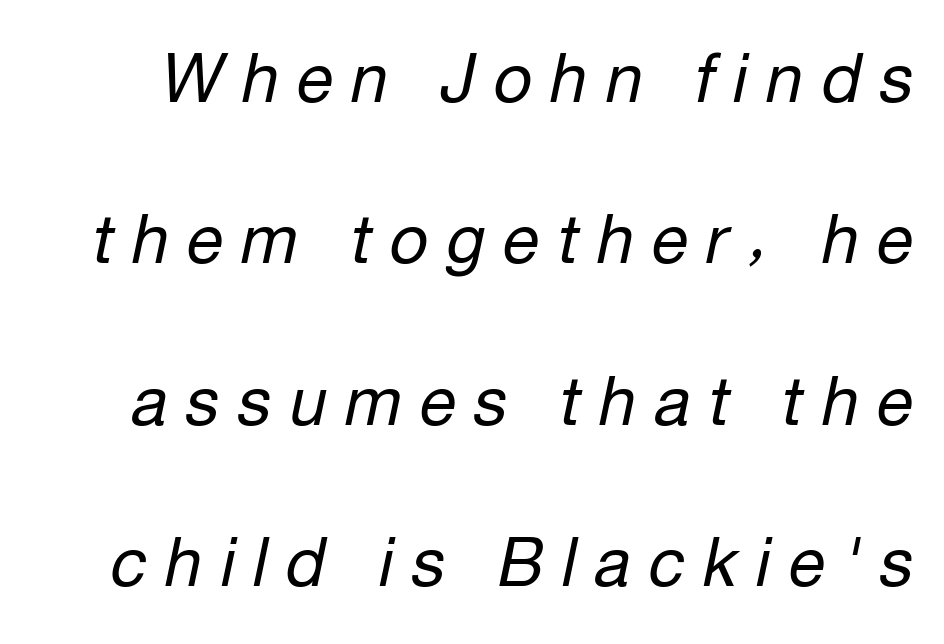
{"italic": "yes", "lean": "right", "slant_degrees": 12, "bold": "no", "weight": "regular", "width": "normal", "stroke_contrast": "low", "x_height": "medium", "monospaced": "no", "underline": "no", "line_spacing": "loose", "line_spacing_ratio": 2.41, "letter_spacing": "wide", "letter_spacing_em": 0.27, "glyph_px": 67}
